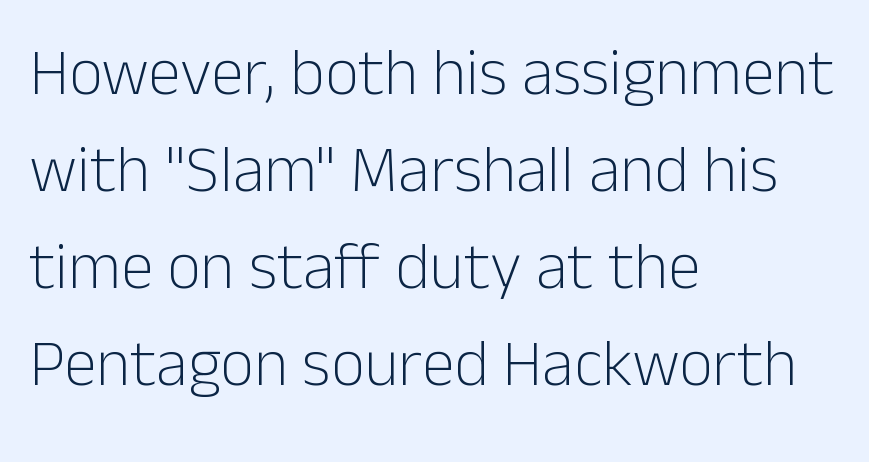
Q: Is the text bold? A: No.
Q: Is the text italic (slanted)? A: No, it is upright.
Q: Is the typeface a serif or a sans-serif typeface? A: Sans-serif.
Q: Is the text underlined? A: No.
Q: How is the paragraph aligned? A: Left-aligned.
Q: Is the spacing between letters normal or unusually wide? A: Normal.
Q: Is the spacing between lines tight, normal or loose? A: Normal.
Q: Width (condensed, normal, or wide)? A: Normal.
Q: Stroke contrast? A: Low.
Q: x-height? A: Medium.
Q: Monospaced? A: No.
